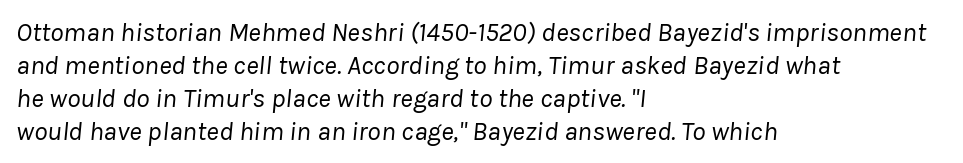
The image shows 27 px text type, italic (leaning right); set left-aligned, line spacing 1.22x, normal letter spacing, not underlined.
